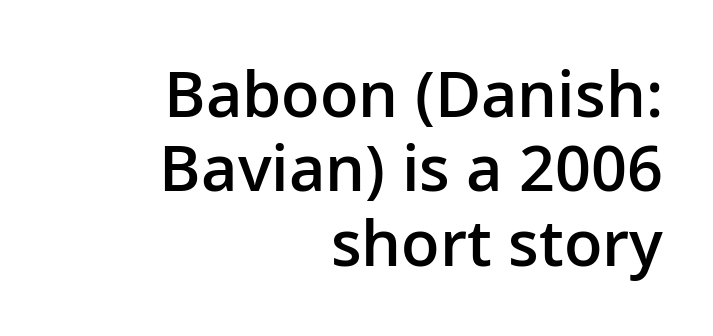
{"serif": "no", "italic": "no", "bold": "semi", "weight": "semibold", "width": "normal", "stroke_contrast": "low", "x_height": "medium", "monospaced": "no", "underline": "no", "align": "right", "line_spacing_ratio": 1.18, "letter_spacing": "normal", "letter_spacing_em": 0.0, "glyph_px": 63}
